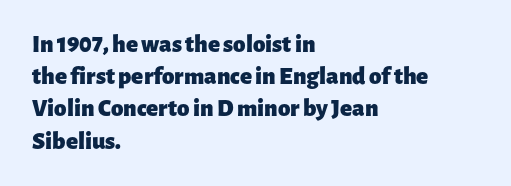
Q: Is the text bold? A: Yes.
Q: Is the text italic (slanted)? A: No, it is upright.
Q: Is the text underlined? A: No.
Q: How is the paragraph aligned? A: Left-aligned.
Q: Is the spacing between letters normal or unusually wide? A: Normal.
Q: Is the spacing between lines tight, normal or loose? A: Normal.
